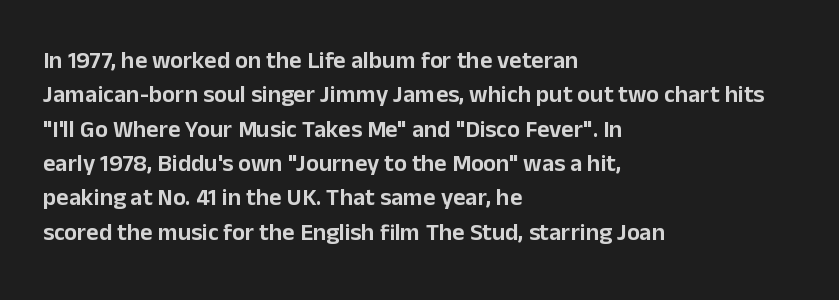
The image shows 24 px text type, upright; set left-aligned, normal line spacing (1.43x), normal letter spacing, not underlined.
